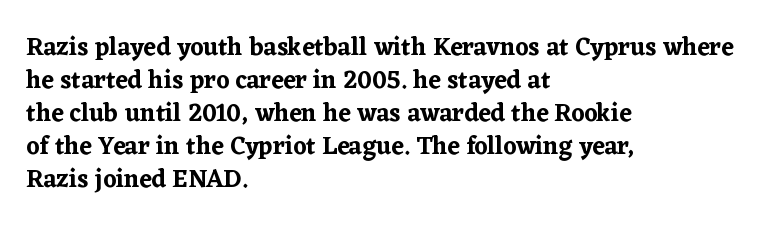
The image shows 25 px text type, upright; set left-aligned, normal line spacing (1.32x), normal letter spacing, not underlined.
